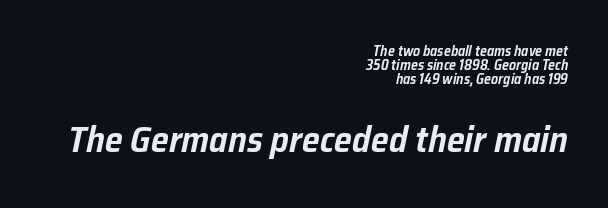
Q: Is the text italic (slanted)? A: Yes, it leans right by about 12 degrees.
Q: Is the text underlined? A: No.
Q: How is the paragraph aligned? A: Right-aligned.
Q: Is the spacing between letters normal or unusually wide? A: Normal.
Q: Is the spacing between lines tight, normal or loose? A: Tight.
Q: Which block of text is set in a larger size, the first (top) or the second (bottom)? A: The second (bottom) one.
Q: Width (condensed, normal, or wide)? A: Normal.
Q: Stroke contrast? A: Low.
Q: x-height? A: Medium.
Q: Monospaced? A: No.
